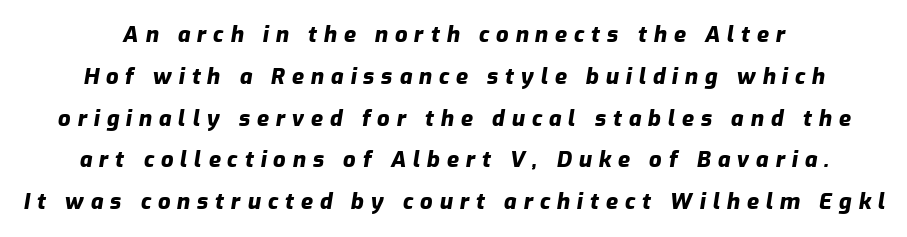
Q: Is the text bold? A: Yes.
Q: Is the text italic (slanted)? A: Yes, it leans right by about 9 degrees.
Q: Is the text underlined? A: No.
Q: Is the spacing between letters normal or unusually wide? A: Unusually wide.
Q: Is the spacing between lines tight, normal or loose? A: Loose.
